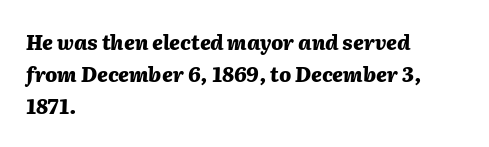
Q: Is the text bold? A: Yes.
Q: Is the text italic (slanted)? A: Yes, it leans right by about 2 degrees.
Q: Is the text underlined? A: No.
Q: How is the paragraph aligned? A: Left-aligned.
Q: Is the spacing between letters normal or unusually wide? A: Normal.
Q: Is the spacing between lines tight, normal or loose? A: Normal.
